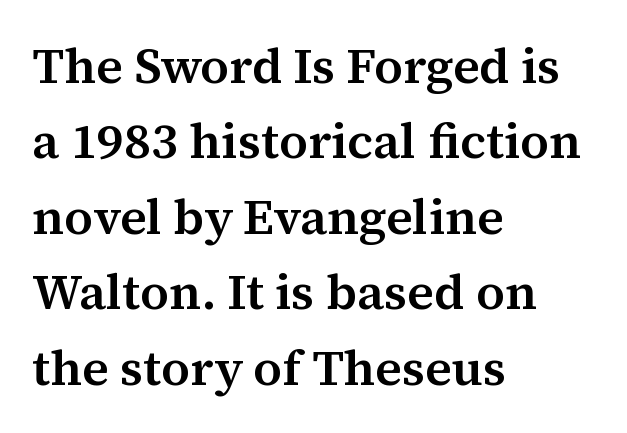
{"serif": "yes", "italic": "no", "bold": "semi", "weight": "semibold", "width": "normal", "stroke_contrast": "medium", "x_height": "medium", "monospaced": "no", "underline": "no", "align": "left", "line_spacing": "normal", "line_spacing_ratio": 1.51, "letter_spacing": "normal", "letter_spacing_em": 0.0, "glyph_px": 50}
